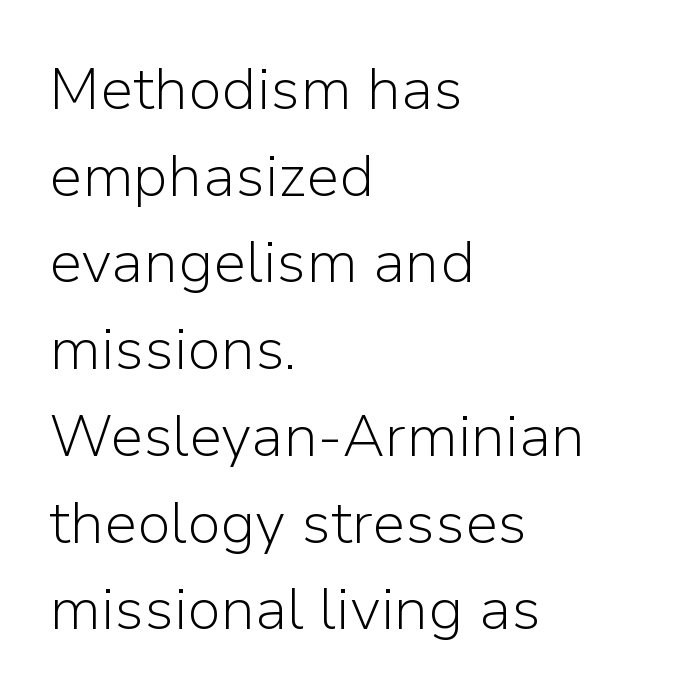
Short and long lines alike share a common starting point at left. Letterform terminals end flat and unadorned throughout the passage. Varying glyph widths throughout — classic text-font behaviour. This sample uses plain, unmodified letter spacing. Posture: straight, roman, zero tilt. Whoever set this chose a conventional vertical rhythm.
